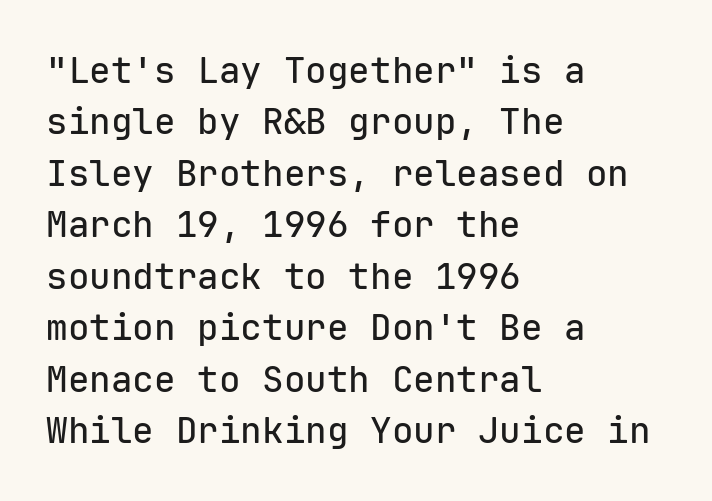
Reading down the block, your eye returns to a fixed left position each line. Looks like terminal output: every glyph gets an equal slot. Words appear dense and cohesive because spacing is normal. Do the letters lean? They stand straight.
